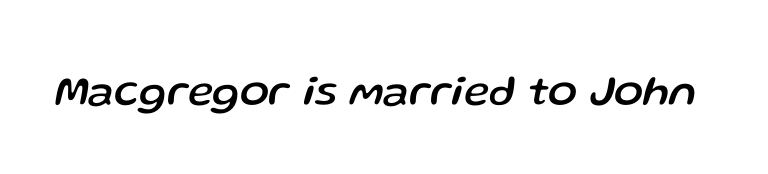
You could not count columns in this text — the font is proportionally spaced. The horizontal fit of the characters is conventional and even. When letters slant like this, we call the style italic. Unmarked baselines from the first word to the last.
